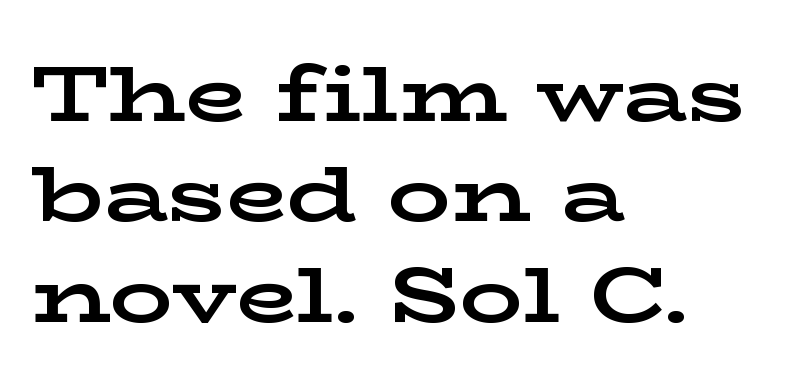
Q: Is the text bold? A: Yes.
Q: Is the text italic (slanted)? A: No, it is upright.
Q: Is the typeface a serif or a sans-serif typeface? A: Serif.
Q: Is the text underlined? A: No.
Q: How is the paragraph aligned? A: Left-aligned.
Q: Is the spacing between letters normal or unusually wide? A: Normal.
Q: Is the spacing between lines tight, normal or loose? A: Normal.
Q: Width (condensed, normal, or wide)? A: Wide.
Q: Stroke contrast? A: Low.
Q: x-height? A: Medium.
Q: Monospaced? A: No.
